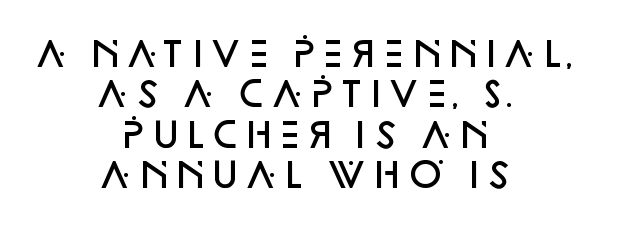
Q: Is the text bold? A: Semi-bold.
Q: Is the text italic (slanted)? A: No, it is upright.
Q: Is the typeface a serif or a sans-serif typeface? A: Sans-serif.
Q: Is the text underlined? A: No.
Q: How is the paragraph aligned? A: Centered.
Q: Is the spacing between letters normal or unusually wide? A: Normal.
Q: Width (condensed, normal, or wide)? A: Normal.
Q: Stroke contrast? A: Low.
Q: x-height? A: Large.
Q: Monospaced? A: No.
